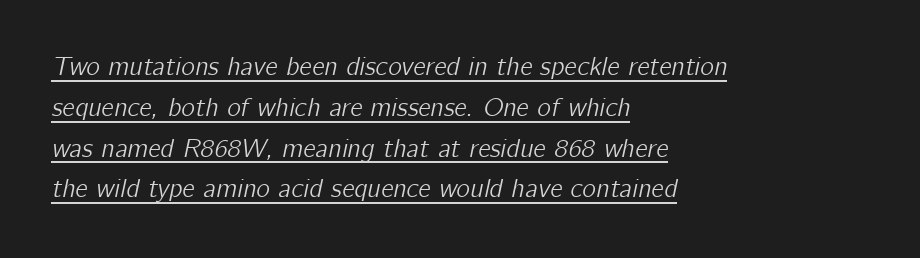
{"italic": "yes", "lean": "right", "slant_degrees": 12, "underline": "yes", "align": "left", "line_spacing": "normal", "line_spacing_ratio": 1.57, "letter_spacing": "normal", "letter_spacing_em": 0.0, "glyph_px": 26}
